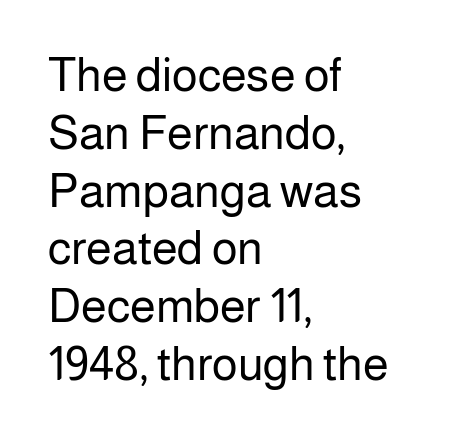
{"serif": "no", "italic": "no", "bold": "no", "weight": "regular", "width": "normal", "stroke_contrast": "low", "x_height": "medium", "monospaced": "no", "underline": "no", "align": "left", "line_spacing_ratio": 1.23, "letter_spacing": "normal", "letter_spacing_em": 0.0, "glyph_px": 47}
